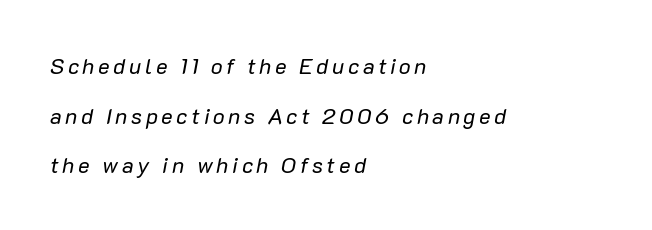
Q: Is the text bold? A: No.
Q: Is the text italic (slanted)? A: Yes, it leans right by about 10 degrees.
Q: Is the text underlined? A: No.
Q: How is the paragraph aligned? A: Left-aligned.
Q: Is the spacing between lines tight, normal or loose? A: Loose.
